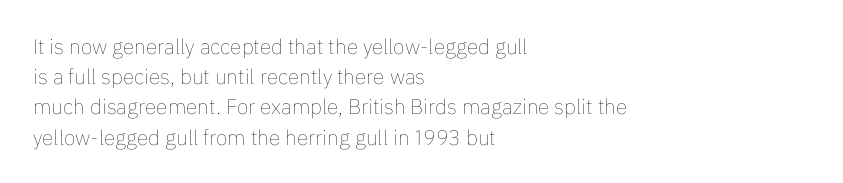
Q: Is the text bold? A: No.
Q: Is the text italic (slanted)? A: No, it is upright.
Q: Is the text underlined? A: No.
Q: How is the paragraph aligned? A: Left-aligned.
Q: Is the spacing between letters normal or unusually wide? A: Normal.
Q: Is the spacing between lines tight, normal or loose? A: Normal.
